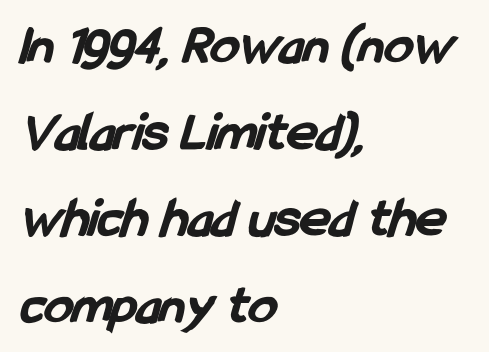
The image shows 57 px bold, condensed sans-serif type; set left-aligned, normal line spacing (1.52x), normal letter spacing, not underlined; low stroke contrast and a medium x-height.
